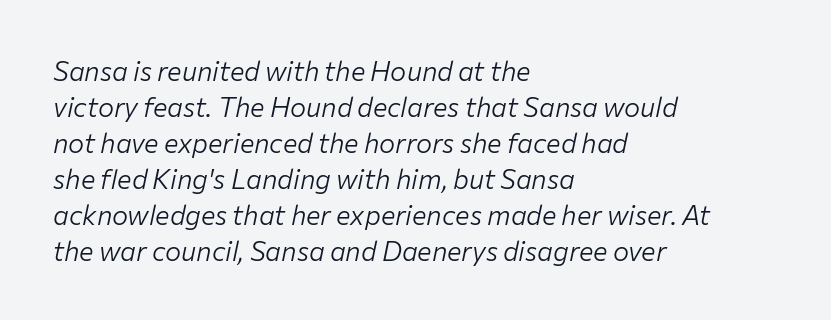
The face used here is rendered with its standard letterfit. Think standard paragraph weight, or any step lighter than that. The lines sit at an ordinary, default distance from one another. This sample is left-justified, so line endings fall wherever the words run out. The specimen omits any rule beneath the text block's lines. The letters are slanted; this is an italic face.
